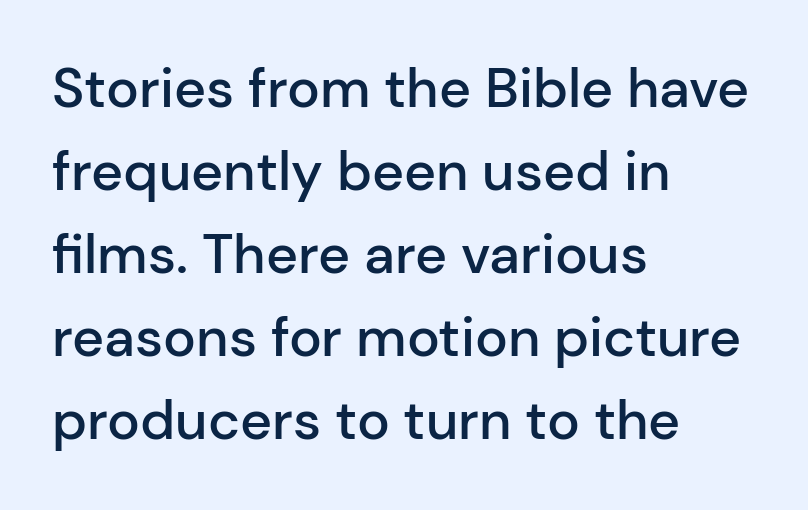
{"serif": "no", "italic": "no", "bold": "semi", "weight": "semibold", "width": "normal", "stroke_contrast": "low", "x_height": "medium", "monospaced": "no", "underline": "no", "align": "left", "line_spacing": "normal", "line_spacing_ratio": 1.51, "letter_spacing": "normal", "letter_spacing_em": 0.0, "glyph_px": 55}
